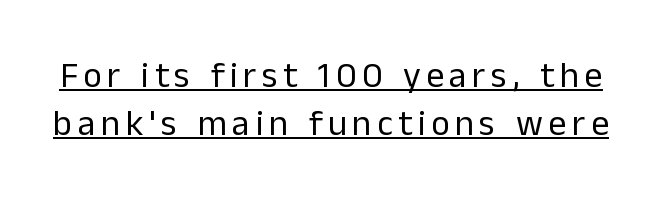
Weight: not bold — regular or lighter. A baseline rule has been typeset under these characters. Are there feet on the stems? There aren't — it's a sans. The rendering uses natural spacing where letterforms have individual widths.
